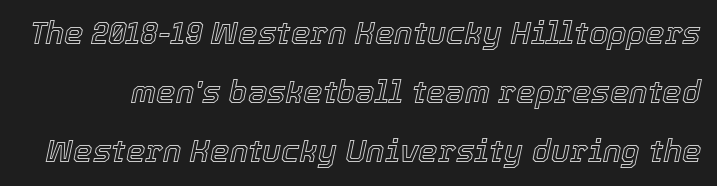
The image shows 31 px text type, italic (leaning right); set loose line spacing (1.91x), normal letter spacing, not underlined; a medium x-height.
